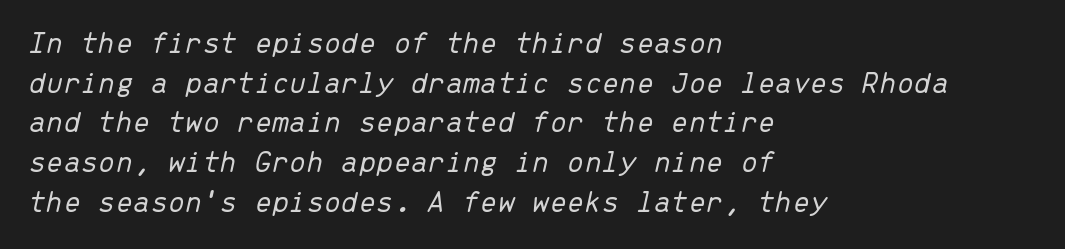
{"italic": "yes", "lean": "right", "slant_degrees": 13, "bold": "no", "weight": "light", "width": "normal", "stroke_contrast": "low", "x_height": "medium", "monospaced": "yes", "underline": "no", "align": "left", "line_spacing": "normal", "line_spacing_ratio": 1.28, "letter_spacing": "normal", "letter_spacing_em": 0.0, "glyph_px": 31}
